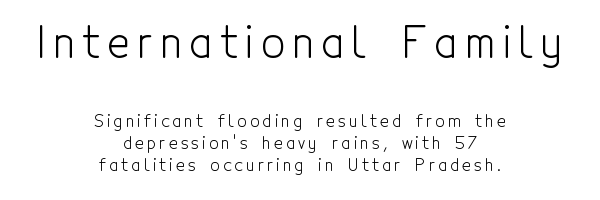
{"serif": "no", "italic": "no", "bold": "no", "weight": "light", "width": "condensed", "x_height": "medium", "monospaced": "no", "underline": "no", "align": "center", "line_spacing": "normal", "line_spacing_ratio": 1.29, "larger_block": "first", "size_ratio": 2.47, "glyph_px": 42}
